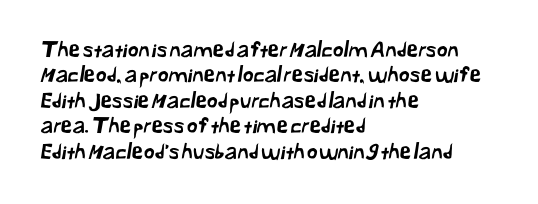
{"underline": "no", "align": "left", "line_spacing_ratio": 1.21, "letter_spacing": "normal", "letter_spacing_em": 0.0, "glyph_px": 21}
